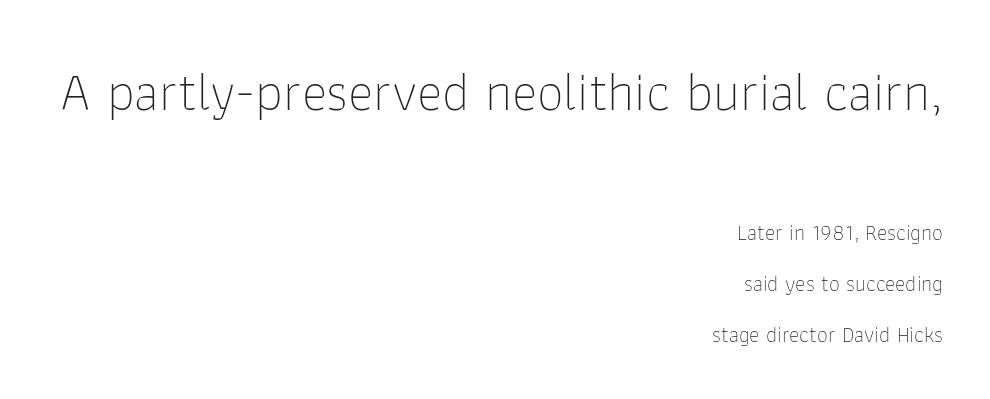
Think standard paragraph weight, or any step lighter than that. The lettering stays uniformly vertical, giving the passage a roman look. Varying glyph widths throughout — classic text-font behaviour. This sample uses plain, unmodified letter spacing. A bare baseline throughout the passage. Typeset ragged left — the right edge is the straight one.
